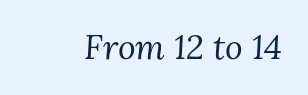
The image shows 34 px regular-weight serif type, italic (leaning right); set normal letter spacing, not underlined; medium stroke contrast and a medium x-height.
